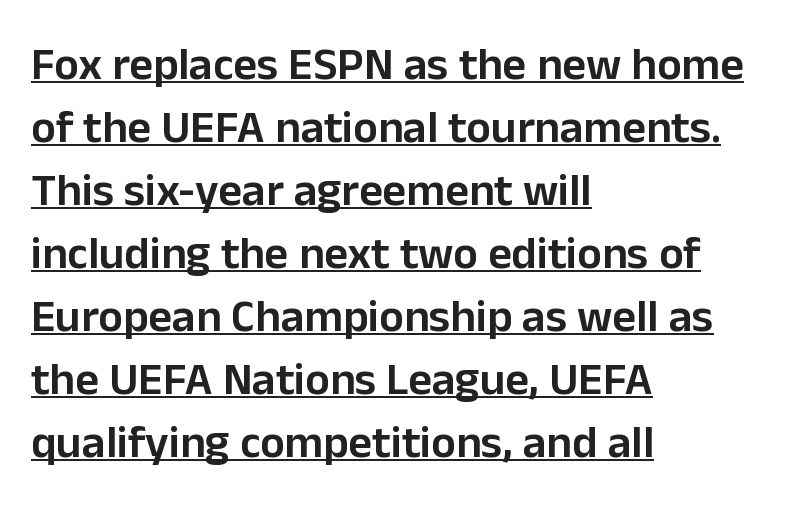
Q: Is the text bold? A: Semi-bold.
Q: Is the text italic (slanted)? A: No, it is upright.
Q: Is the typeface a serif or a sans-serif typeface? A: Sans-serif.
Q: Is the text underlined? A: Yes.
Q: How is the paragraph aligned? A: Left-aligned.
Q: Is the spacing between letters normal or unusually wide? A: Normal.
Q: Is the spacing between lines tight, normal or loose? A: Normal.
Q: Width (condensed, normal, or wide)? A: Normal.
Q: Stroke contrast? A: Low.
Q: x-height? A: Medium.
Q: Monospaced? A: No.
